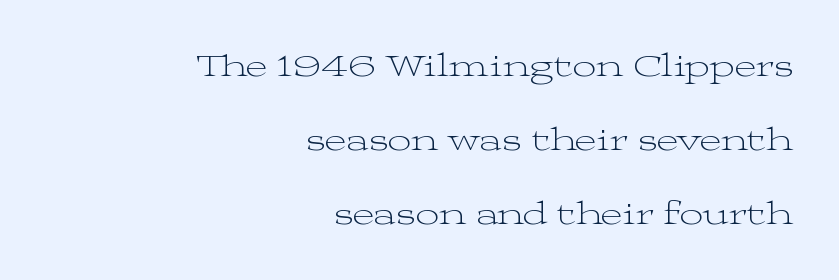
Q: Is the text bold? A: No.
Q: Is the text italic (slanted)? A: No, it is upright.
Q: Is the typeface a serif or a sans-serif typeface? A: Serif.
Q: Is the text underlined? A: No.
Q: How is the paragraph aligned? A: Right-aligned.
Q: Is the spacing between letters normal or unusually wide? A: Normal.
Q: Is the spacing between lines tight, normal or loose? A: Loose.
Q: Width (condensed, normal, or wide)? A: Wide.
Q: Stroke contrast? A: Medium.
Q: x-height? A: Medium.
Q: Monospaced? A: No.
